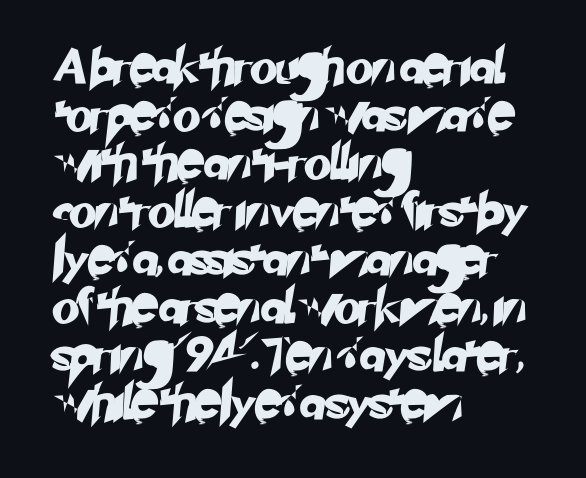
Q: Is the typeface a serif or a sans-serif typeface? A: Sans-serif.
Q: Is the text underlined? A: No.
Q: How is the paragraph aligned? A: Left-aligned.
Q: Is the spacing between letters normal or unusually wide? A: Normal.
Q: Is the spacing between lines tight, normal or loose? A: Normal.
Q: Width (condensed, normal, or wide)? A: Normal.
Q: Stroke contrast? A: Low.
Q: x-height? A: Small.
Q: Monospaced? A: No.
